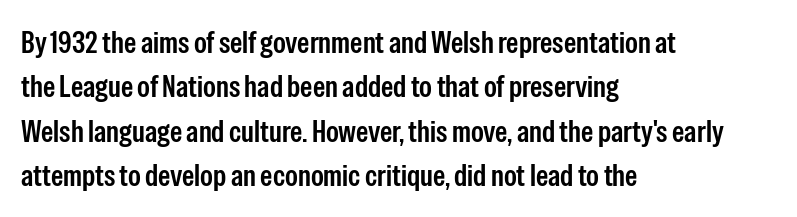
This is sans-serif lettering, the kind often seen on screens and signage. Notice how the passage keeps a crisp vertical edge on the left only. A typesetter would call this proportional, since set widths differ per character. Each word holds together tightly as a unit, with standard inter-letter gaps.
